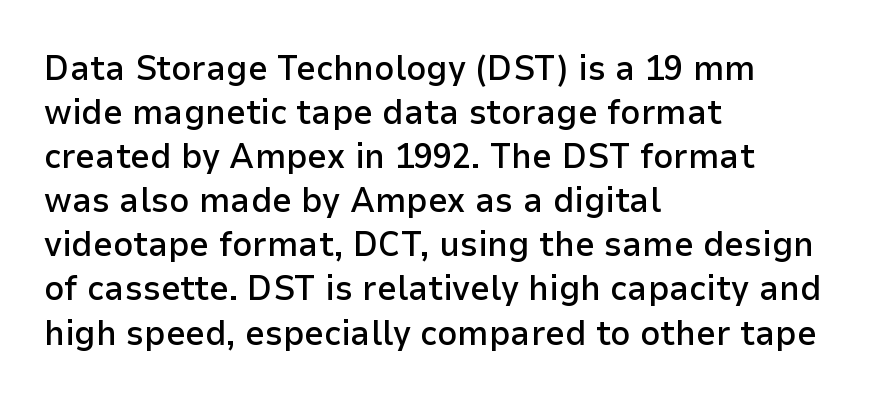
The image shows 35 px semibold sans-serif type, upright; set left-aligned, normal line spacing (1.26x), normal letter spacing, not underlined; low stroke contrast and a medium x-height.
